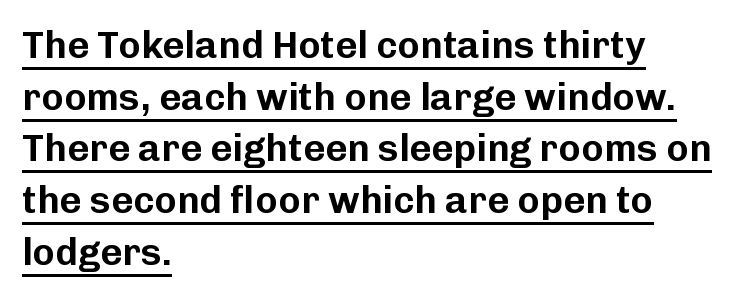
The image shows 38 px sans-serif type, upright; set left-aligned, normal line spacing (1.36x), normal letter spacing, underlined; low stroke contrast and a medium x-height.
